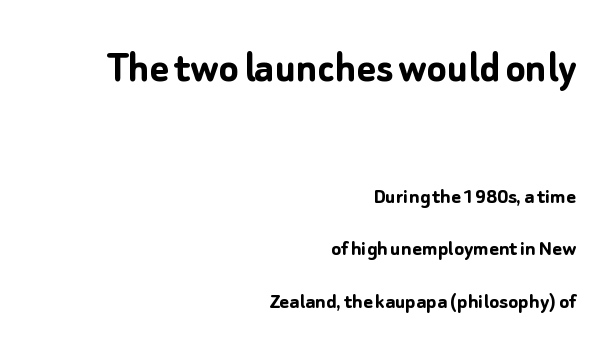
The image shows 46 px semibold sans-serif type, upright; set right-aligned, loose line spacing (2.3x), normal letter spacing, not underlined; the first (top) block is 2.0x larger; low stroke contrast and a medium x-height.
